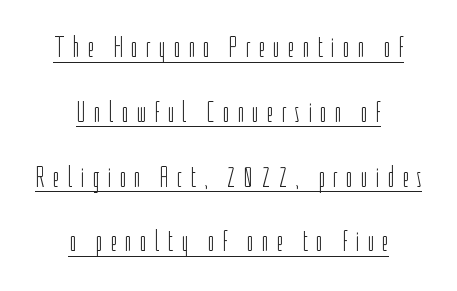
Typographically, this falls in the sans-serif category. Tracking value appears strongly positive — letters spread wide. This block would shrink considerably if given ordinary leading; it's expanded now. The face used here is proportionally spaced, like ordinary book or web type.
